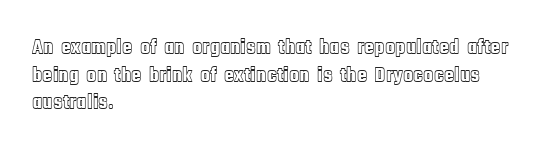
{"italic": "no", "underline": "no", "align": "left", "line_spacing": "normal", "line_spacing_ratio": 1.32, "letter_spacing": "normal", "letter_spacing_em": 0.0, "glyph_px": 21}
